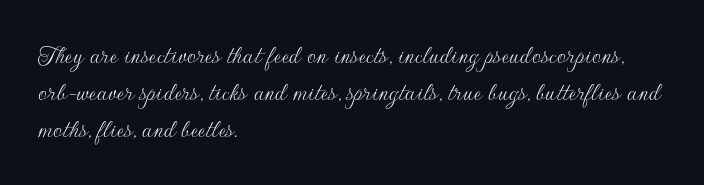
{"serif": "no", "bold": "no", "weight": "thin", "width": "normal", "stroke_contrast": "low", "x_height": "small", "monospaced": "no", "underline": "no", "align": "left", "line_spacing": "normal", "line_spacing_ratio": 1.33, "letter_spacing": "normal", "letter_spacing_em": 0.0, "glyph_px": 28}
